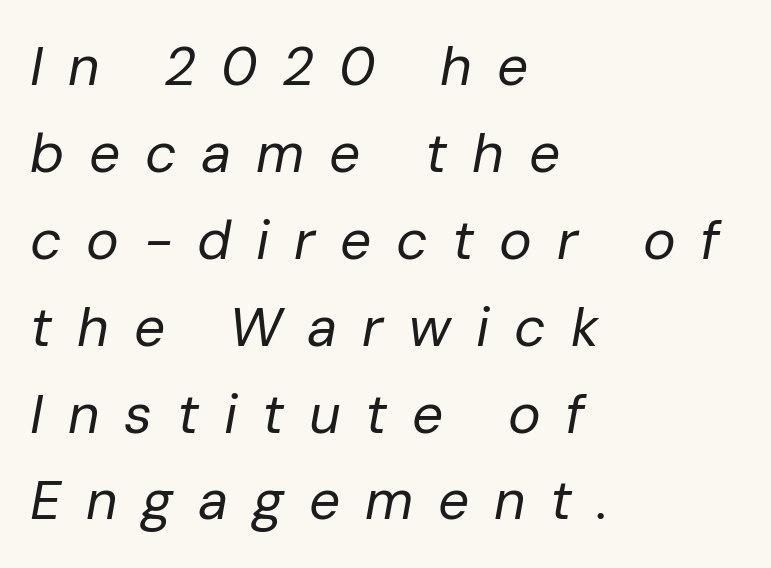
The image shows 55 px regular-weight type, italic (leaning right); set left-aligned, normal line spacing (1.58x), unusually wide letter spacing (+0.45 em), not underlined; low stroke contrast and a medium x-height.
